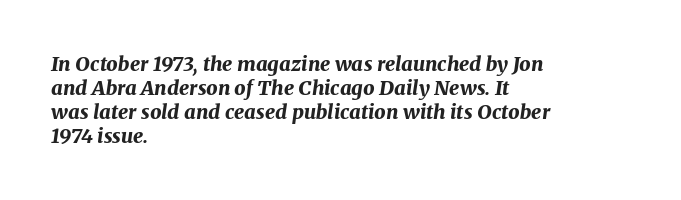
The image shows 20 px bold type, italic (leaning right); set left-aligned, line spacing 1.2x, normal letter spacing, not underlined.
